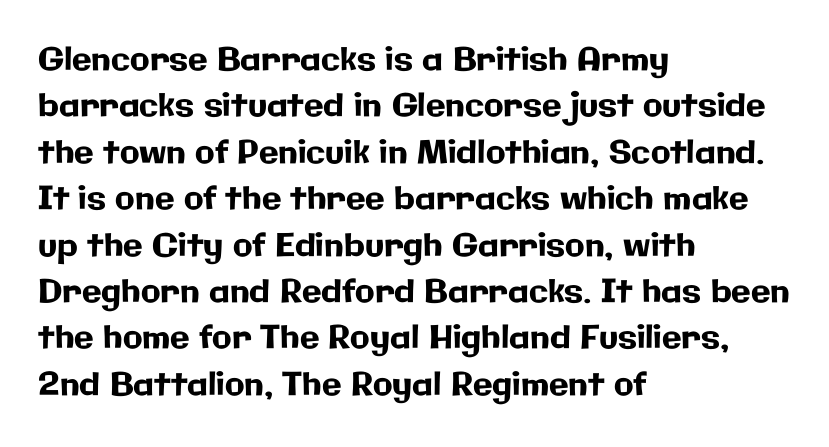
Q: Is the text italic (slanted)? A: No, it is upright.
Q: Is the typeface a serif or a sans-serif typeface? A: Sans-serif.
Q: Is the text underlined? A: No.
Q: How is the paragraph aligned? A: Left-aligned.
Q: Is the spacing between letters normal or unusually wide? A: Normal.
Q: Is the spacing between lines tight, normal or loose? A: Normal.
Q: Width (condensed, normal, or wide)? A: Normal.
Q: Stroke contrast? A: Low.
Q: x-height? A: Medium.
Q: Monospaced? A: No.
